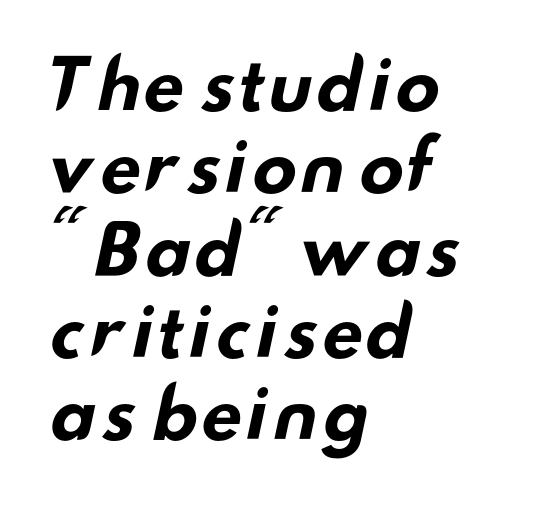
Characters follow at the spacing the type designer built in. Only glyphs here, with clear space below each row. To sum up the face: it is a sans, with no serifs. Looks like regular typesetting: each glyph gets only the width it needs. One-word summary of the alignment: left. The font is running at its bold setting.
